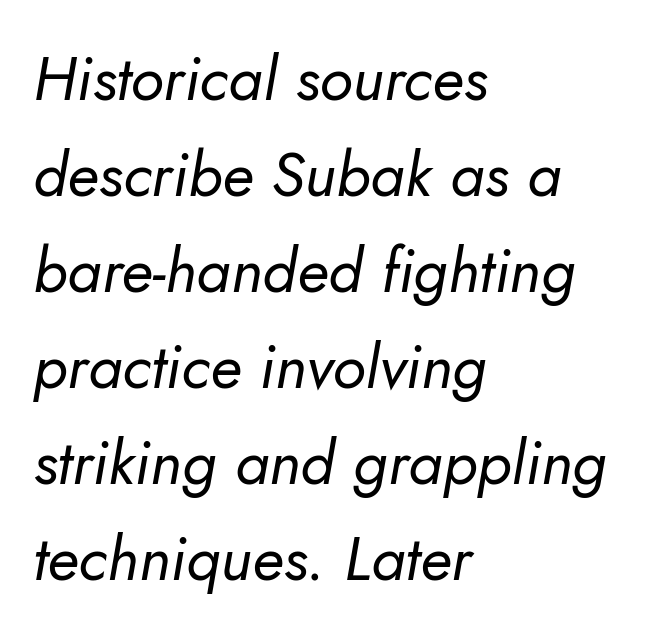
{"italic": "yes", "lean": "right", "slant_degrees": 10, "bold": "no", "weight": "regular", "width": "normal", "stroke_contrast": "low", "x_height": "small", "monospaced": "no", "underline": "no", "align": "left", "line_spacing": "normal", "line_spacing_ratio": 1.55, "letter_spacing": "normal", "letter_spacing_em": 0.0, "glyph_px": 62}
